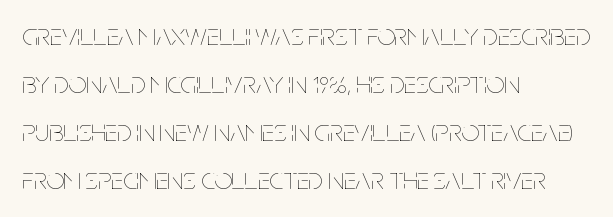
The baseline area is clear. The characters are drawn with everyday or finer stroke widths. The font's upright variant was chosen for this text. Short and long lines alike share a common starting point at left. Do the characters align in a grid? No, the font is proportional. There is no visible air inserted between adjacent glyphs.
